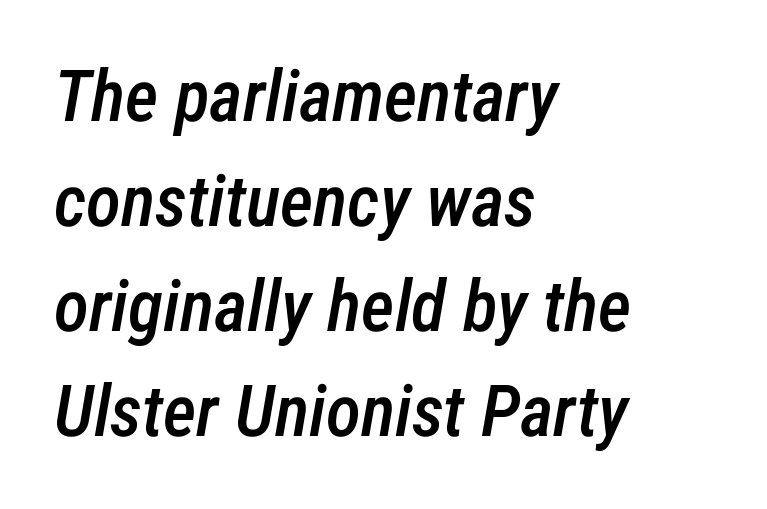
I'd describe the lettering as semibold — firm but not a full bold. The horizontal fit of the characters is conventional and even. A typesetter would call this proportional, since set widths differ per character. Quick note: italic.
